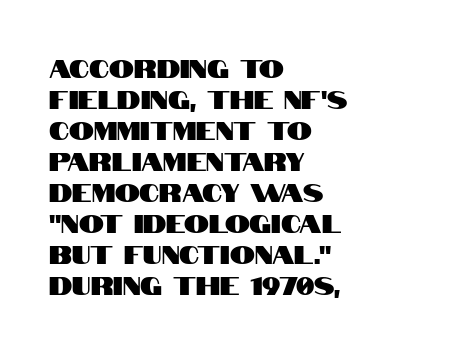
{"italic": "no", "underline": "no", "align": "left", "line_spacing_ratio": 1.24, "letter_spacing": "normal", "letter_spacing_em": 0.0, "glyph_px": 25}
